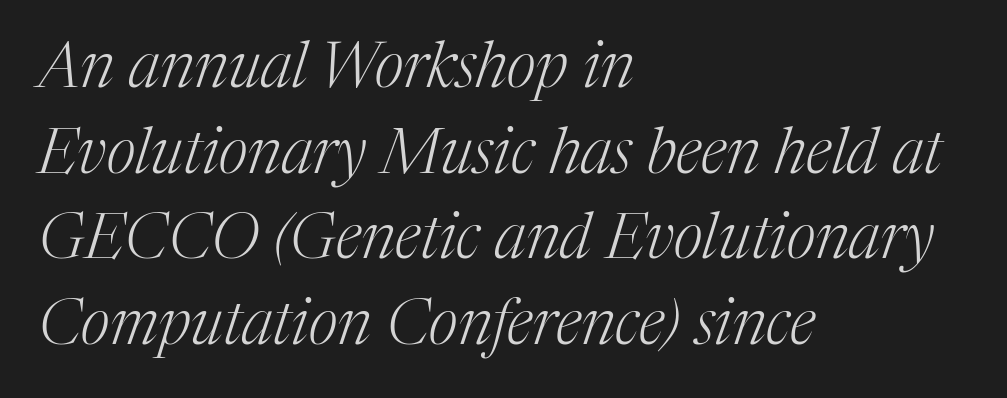
This is not heavy type; no bold has been used. Proportional: the letters do not fall into vertical columns. The baseline area is clear. Here the glyphs are tracked normally, forming tight word shapes. Looking at the ascenders, they clearly lean.
